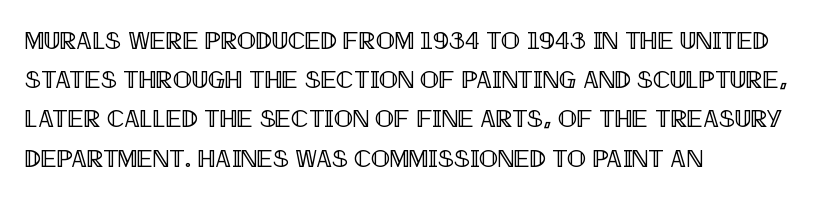
Q: Is the text italic (slanted)? A: No, it is upright.
Q: Is the text underlined? A: No.
Q: How is the paragraph aligned? A: Left-aligned.
Q: Is the spacing between letters normal or unusually wide? A: Normal.
Q: Is the spacing between lines tight, normal or loose? A: Normal.
